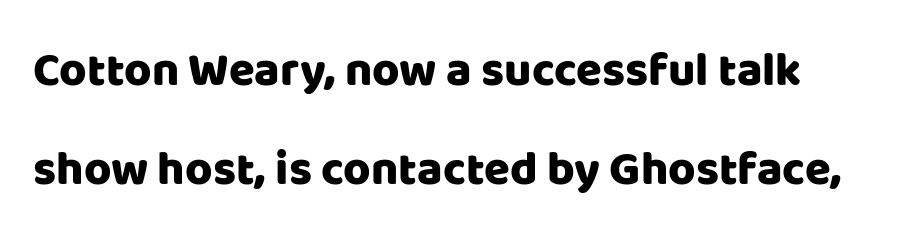
Q: Is the text italic (slanted)? A: No, it is upright.
Q: Is the typeface a serif or a sans-serif typeface? A: Sans-serif.
Q: Is the text underlined? A: No.
Q: How is the paragraph aligned? A: Left-aligned.
Q: Is the spacing between letters normal or unusually wide? A: Normal.
Q: Is the spacing between lines tight, normal or loose? A: Loose.
Q: Width (condensed, normal, or wide)? A: Normal.
Q: Stroke contrast? A: Low.
Q: x-height? A: Large.
Q: Monospaced? A: No.
